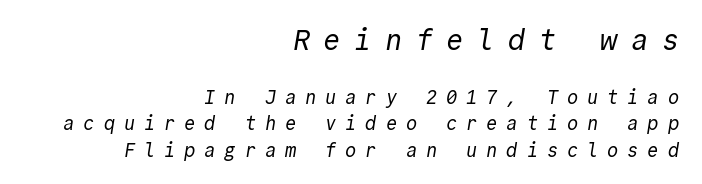
{"serif": "no", "bold": "no", "weight": "regular", "width": "normal", "x_height": "medium", "monospaced": "yes", "underline": "no", "align": "right", "line_spacing": "normal", "line_spacing_ratio": 1.38, "letter_spacing": "wide", "letter_spacing_em": 0.46, "larger_block": "first", "size_ratio": 1.53, "glyph_px": 29}
